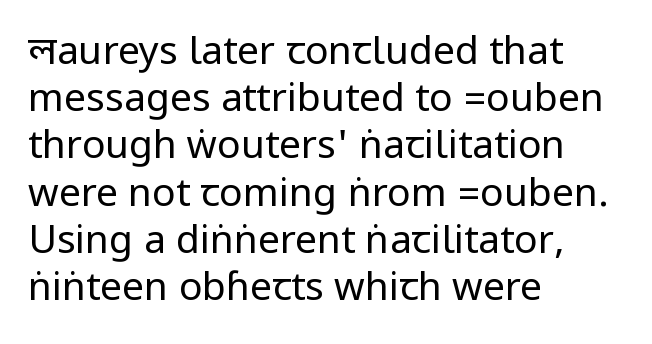
The image shows 39 px regular-weight, condensed sans-serif type, upright; set left-aligned, line spacing 1.21x, normal letter spacing, not underlined; low stroke contrast.
